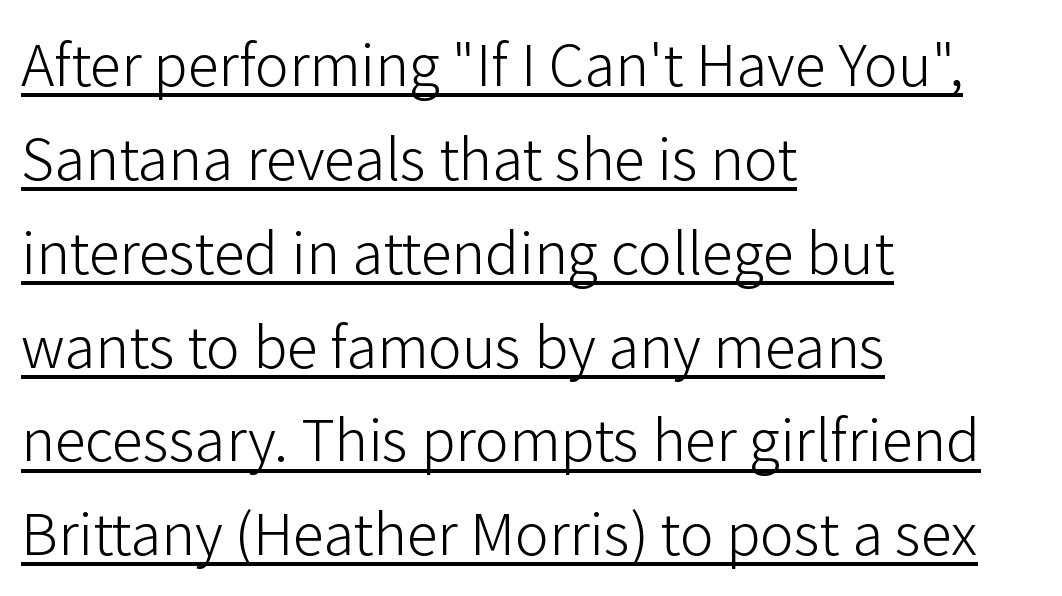
Q: Is the text bold? A: No.
Q: Is the text italic (slanted)? A: No, it is upright.
Q: Is the typeface a serif or a sans-serif typeface? A: Sans-serif.
Q: Is the text underlined? A: Yes.
Q: How is the paragraph aligned? A: Left-aligned.
Q: Is the spacing between letters normal or unusually wide? A: Normal.
Q: Is the spacing between lines tight, normal or loose? A: Normal.
Q: Width (condensed, normal, or wide)? A: Normal.
Q: Stroke contrast? A: Low.
Q: x-height? A: Medium.
Q: Monospaced? A: No.
